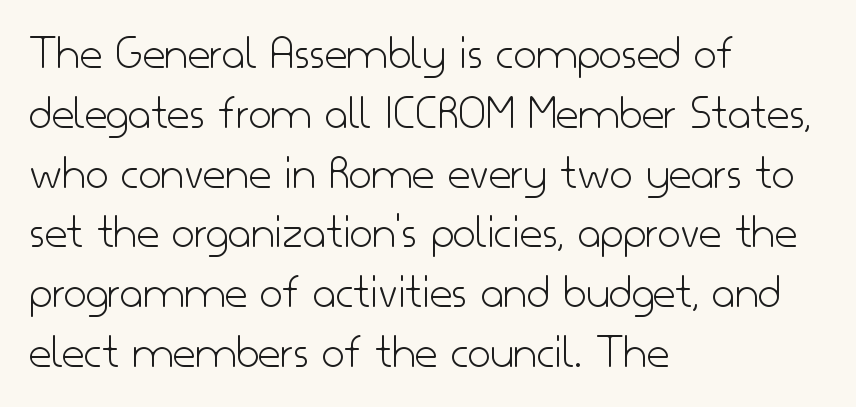
The line texture is even and compact thanks to regular tracking. Type without underlining. Line beginnings align vertically; line endings do not. The cut favours lightness, reaching ordinary text weight at its darkest.
